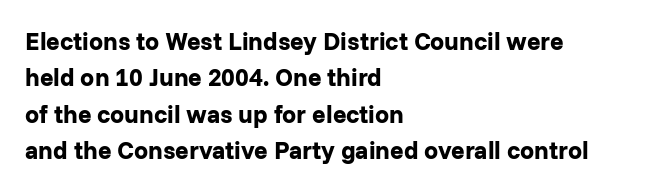
The image shows 25 px bold type, upright; set left-aligned, normal line spacing (1.46x), normal letter spacing, not underlined.
